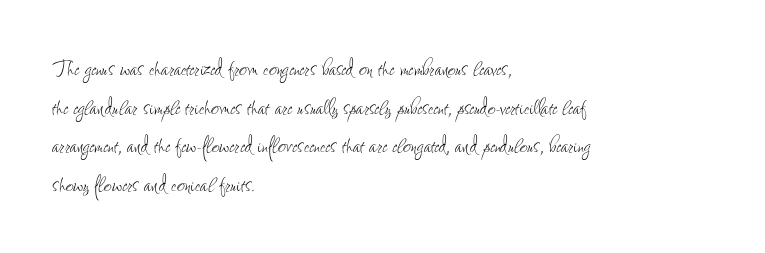
{"bold": "no", "underline": "no", "align": "left", "line_spacing": "normal", "line_spacing_ratio": 1.43, "letter_spacing": "normal", "letter_spacing_em": 0.0, "glyph_px": 27}
